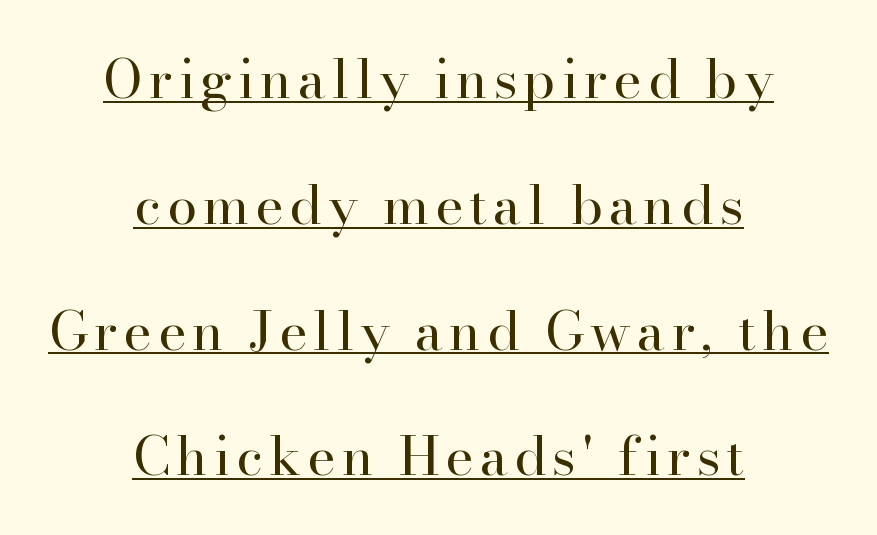
Airy leading. If you folded the block vertically in half, each line would mirror itself in length. A serif font was chosen for this passage. The type sits square on the baseline with zero lean.
